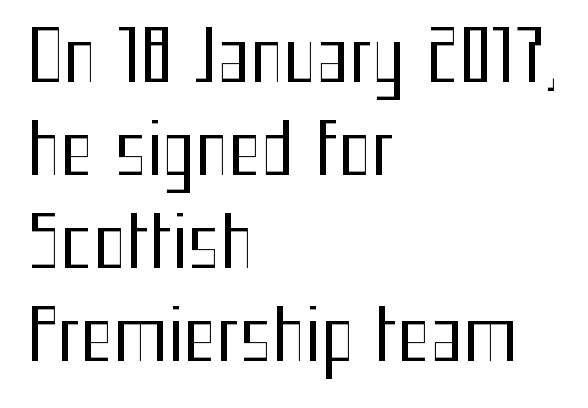
The image shows 70 px regular-weight, condensed sans-serif type, upright; set left-aligned, normal line spacing (1.33x), normal letter spacing, not underlined; medium stroke contrast and a medium x-height.
